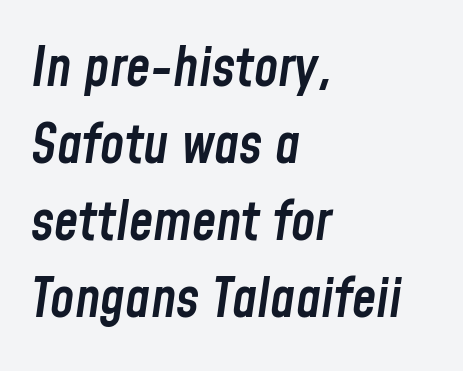
Layout note: lines flush left. The rendering uses natural spacing where letterforms have individual widths. Observe the ordinary spacing: letters are neighbours, not strangers. The lines sit at an ordinary, default distance from one another.
